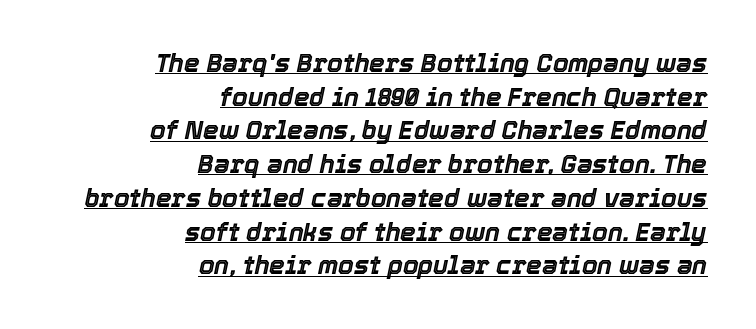
The image shows 25 px text type, italic (leaning right); set right-aligned, normal line spacing (1.35x), normal letter spacing, underlined.
